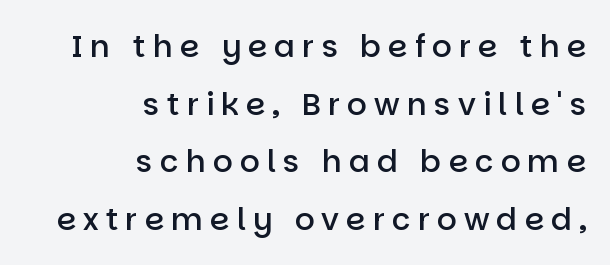
Q: Is the text bold? A: Semi-bold.
Q: Is the text italic (slanted)? A: No, it is upright.
Q: Is the typeface a serif or a sans-serif typeface? A: Sans-serif.
Q: Is the text underlined? A: No.
Q: How is the paragraph aligned? A: Right-aligned.
Q: Is the spacing between letters normal or unusually wide? A: Unusually wide.
Q: Width (condensed, normal, or wide)? A: Normal.
Q: Stroke contrast? A: Low.
Q: x-height? A: Large.
Q: Monospaced? A: No.
